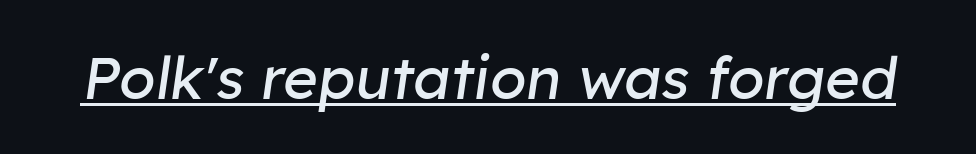
Here the designer chose a conventional face with non-uniform glyph widths. Standard letterfit; no display-style spreading of the glyphs. These glyphs show unthickened strokes, regular width or finer. Underlining? Definitely there. Would a proofreader flag this as italicized? Yes.
